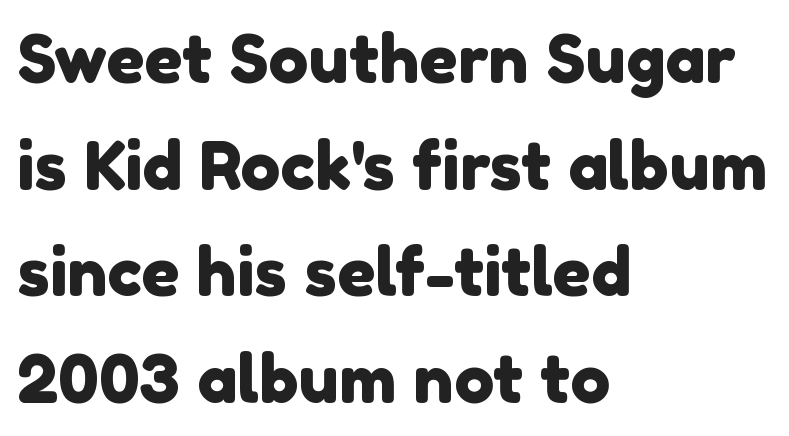
Q: Is the typeface a serif or a sans-serif typeface? A: Sans-serif.
Q: Is the text underlined? A: No.
Q: How is the paragraph aligned? A: Left-aligned.
Q: Is the spacing between letters normal or unusually wide? A: Normal.
Q: Is the spacing between lines tight, normal or loose? A: Normal.
Q: Width (condensed, normal, or wide)? A: Normal.
Q: x-height? A: Medium.
Q: Monospaced? A: No.
